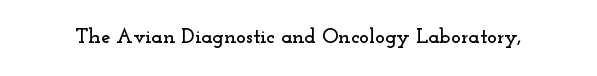
Every character sits straight up, as roman type does. The string is rendered with underlining switched off. Students, note that the glyphs here touch the page at normal intervals.
